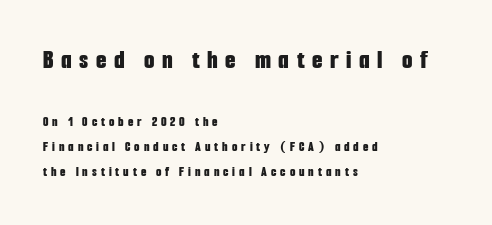
Q: Is the text bold? A: Yes.
Q: Is the text italic (slanted)? A: No, it is upright.
Q: Is the text underlined? A: No.
Q: How is the paragraph aligned? A: Left-aligned.
Q: Is the spacing between letters normal or unusually wide? A: Unusually wide.
Q: Which block of text is set in a larger size, the first (top) or the second (bottom)? A: The first (top) one.
